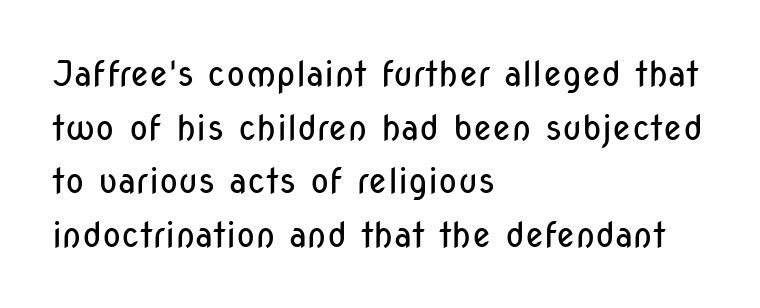
{"serif": "no", "italic": "no", "bold": "no", "weight": "regular", "width": "condensed", "stroke_contrast": "low", "x_height": "medium", "monospaced": "no", "underline": "no", "align": "left", "line_spacing": "normal", "line_spacing_ratio": 1.53, "letter_spacing": "normal", "letter_spacing_em": 0.0, "glyph_px": 35}
